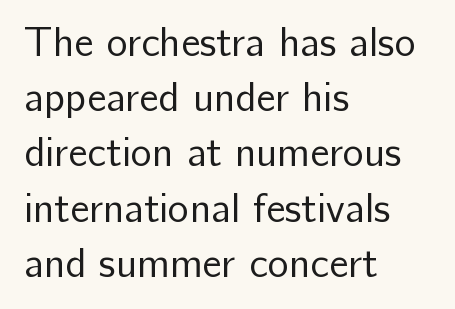
On a weight scale, this lands at 450 or below. Examine the stroke ends and you'll find no serifs. These lines are rendered in a variable-pitch font. Underline: absent.
